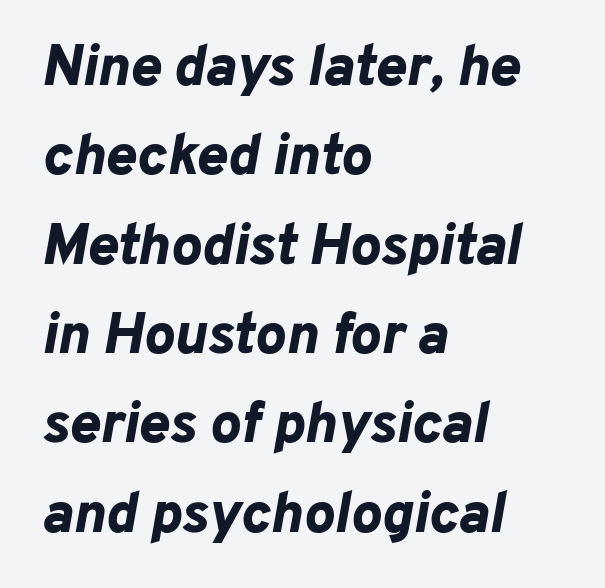
{"italic": "yes", "lean": "right", "slant_degrees": 10, "bold": "yes", "weight": "bold", "width": "normal", "stroke_contrast": "low", "x_height": "medium", "monospaced": "no", "underline": "no", "align": "left", "line_spacing": "normal", "line_spacing_ratio": 1.54, "letter_spacing": "normal", "letter_spacing_em": 0.0, "glyph_px": 58}
